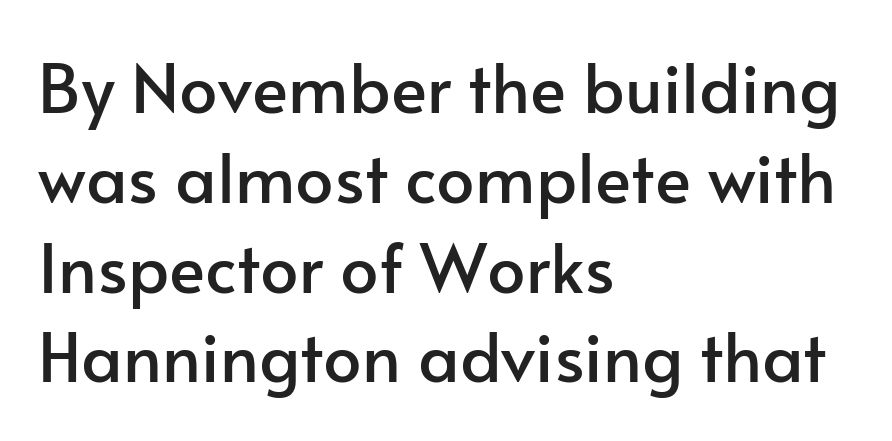
{"serif": "no", "italic": "no", "width": "normal", "stroke_contrast": "low", "x_height": "small", "monospaced": "no", "underline": "no", "align": "left", "line_spacing": "normal", "line_spacing_ratio": 1.32, "letter_spacing": "normal", "letter_spacing_em": 0.0, "glyph_px": 68}
